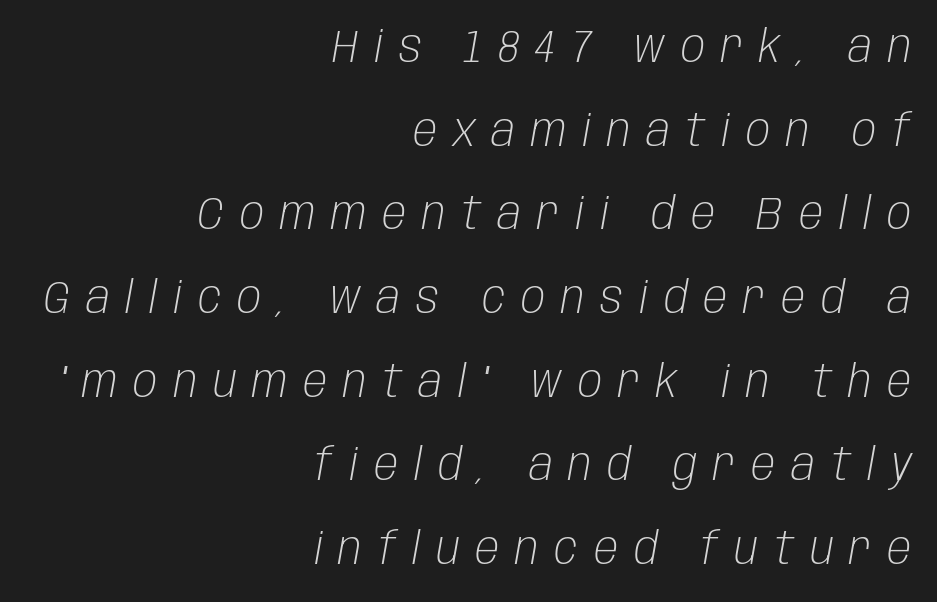
Q: Is the text bold? A: No.
Q: Is the text italic (slanted)? A: Yes, it leans right by about 10 degrees.
Q: Is the text underlined? A: No.
Q: How is the paragraph aligned? A: Right-aligned.
Q: Is the spacing between letters normal or unusually wide? A: Unusually wide.
Q: Width (condensed, normal, or wide)? A: Condensed.
Q: Stroke contrast? A: Low.
Q: x-height? A: Large.
Q: Monospaced? A: No.
